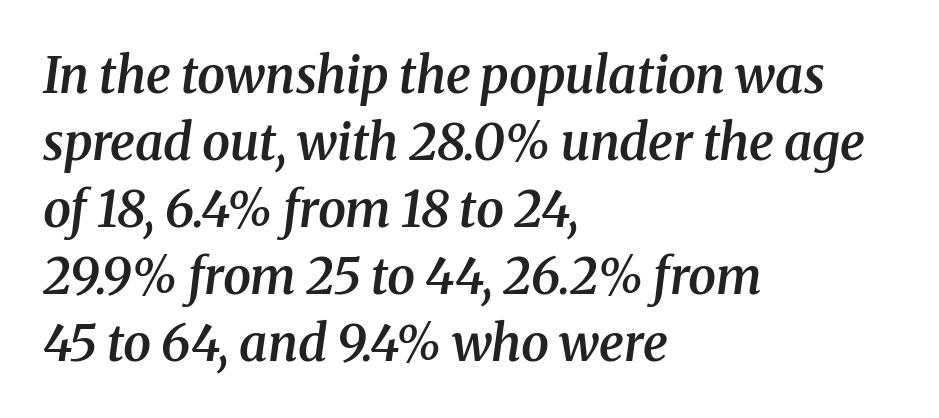
{"serif": "yes", "italic": "yes", "lean": "right", "slant_degrees": 8, "bold": "semi", "weight": "semibold", "width": "normal", "stroke_contrast": "medium", "x_height": "medium", "monospaced": "no", "underline": "no", "align": "left", "line_spacing": "normal", "line_spacing_ratio": 1.34, "letter_spacing": "normal", "letter_spacing_em": 0.0, "glyph_px": 50}
